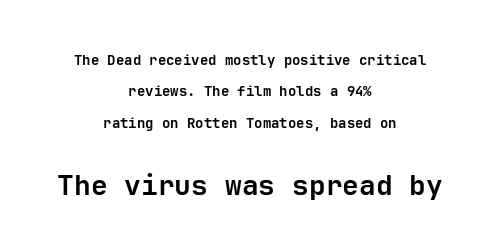
Q: Is the text bold? A: Yes.
Q: Is the text italic (slanted)? A: No, it is upright.
Q: Is the typeface a serif or a sans-serif typeface? A: Sans-serif.
Q: Is the text underlined? A: No.
Q: How is the paragraph aligned? A: Centered.
Q: Is the spacing between letters normal or unusually wide? A: Normal.
Q: Is the spacing between lines tight, normal or loose? A: Loose.
Q: Which block of text is set in a larger size, the first (top) or the second (bottom)? A: The second (bottom) one.
Q: Width (condensed, normal, or wide)? A: Normal.
Q: Stroke contrast? A: Low.
Q: x-height? A: Medium.
